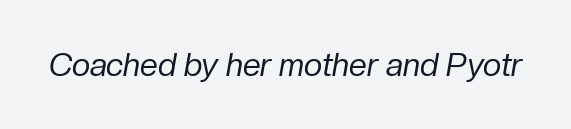
The image shows 32 px regular-weight type, italic (leaning right); set normal letter spacing, not underlined; low stroke contrast and a medium x-height.
